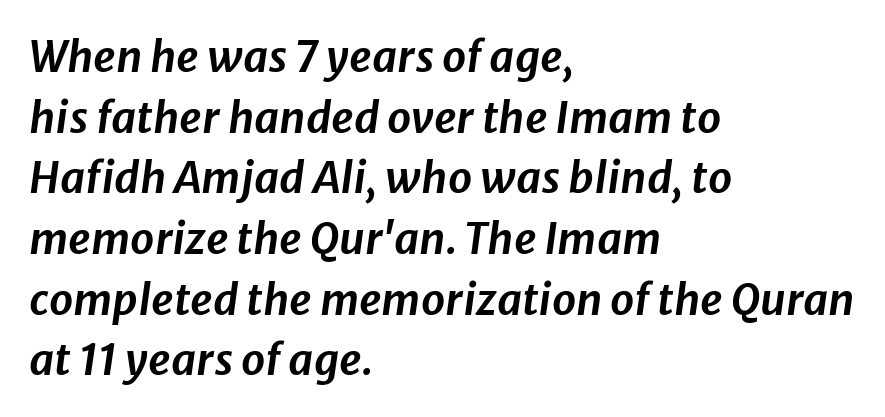
The lines are quadded left. Observe the ordinary spacing: letters are neighbours, not strangers. This rendering features lettering with no underline. The passage shown stacks its lines at a standard gap. This is oblique type, the kind used for emphasis or titles. Is this a fixed-width face? No — the glyphs have proportional, varying widths.
